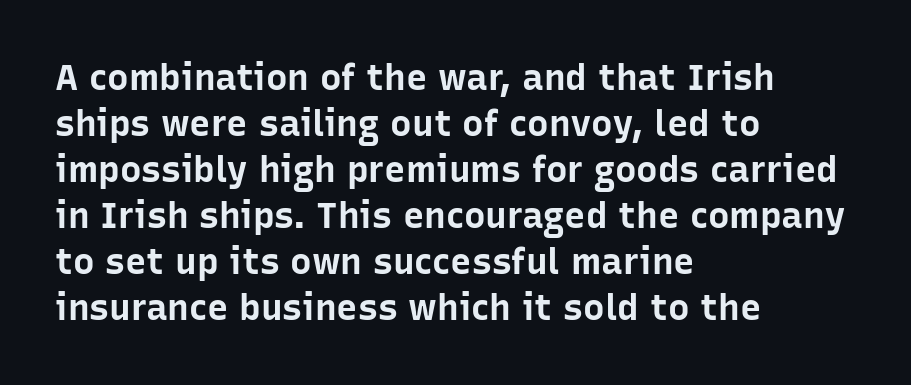
The image shows 36 px bold sans-serif type, upright; set left-aligned, normal line spacing (1.28x), normal letter spacing, not underlined; low stroke contrast and a medium x-height.
